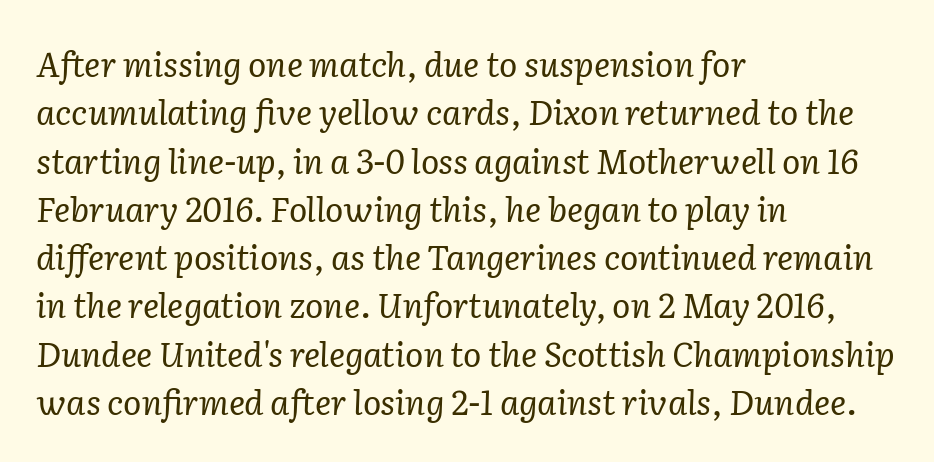
{"serif": "yes", "italic": "yes", "lean": "right", "slant_degrees": 2, "bold": "no", "weight": "regular", "width": "normal", "stroke_contrast": "low", "x_height": "medium", "monospaced": "no", "underline": "no", "align": "left", "line_spacing": "normal", "line_spacing_ratio": 1.42, "letter_spacing": "normal", "letter_spacing_em": 0.0, "glyph_px": 34}
